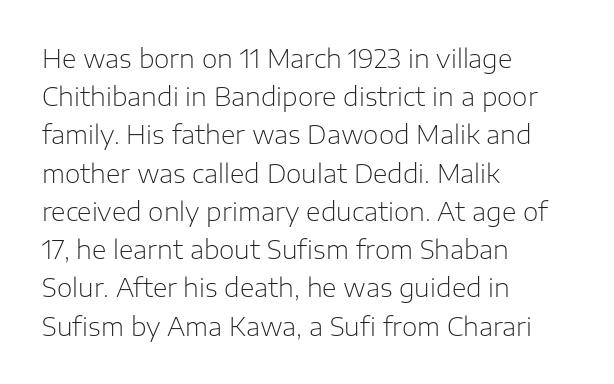
The image shows 25 px text type, upright; set left-aligned, normal line spacing (1.53x), normal letter spacing, not underlined.
